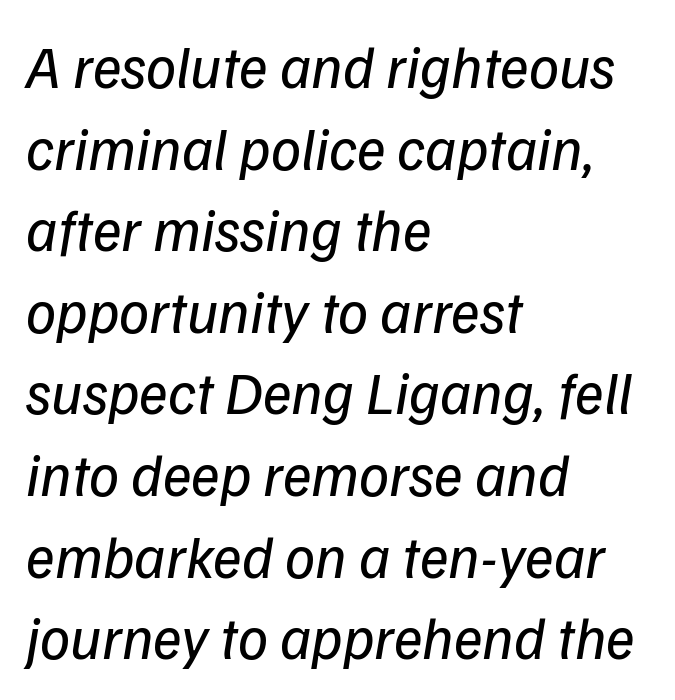
Q: Is the text bold? A: No.
Q: Is the typeface a serif or a sans-serif typeface? A: Sans-serif.
Q: Is the text underlined? A: No.
Q: How is the paragraph aligned? A: Left-aligned.
Q: Is the spacing between letters normal or unusually wide? A: Normal.
Q: Is the spacing between lines tight, normal or loose? A: Normal.
Q: Width (condensed, normal, or wide)? A: Normal.
Q: Stroke contrast? A: Low.
Q: x-height? A: Medium.
Q: Monospaced? A: No.
